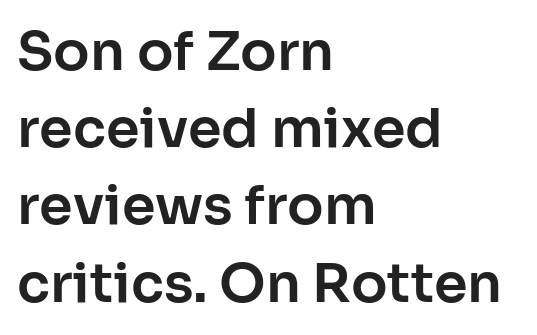
{"serif": "no", "italic": "no", "width": "normal", "stroke_contrast": "low", "x_height": "medium", "monospaced": "no", "underline": "no", "align": "left", "line_spacing": "normal", "line_spacing_ratio": 1.43, "letter_spacing": "normal", "letter_spacing_em": 0.0, "glyph_px": 54}
